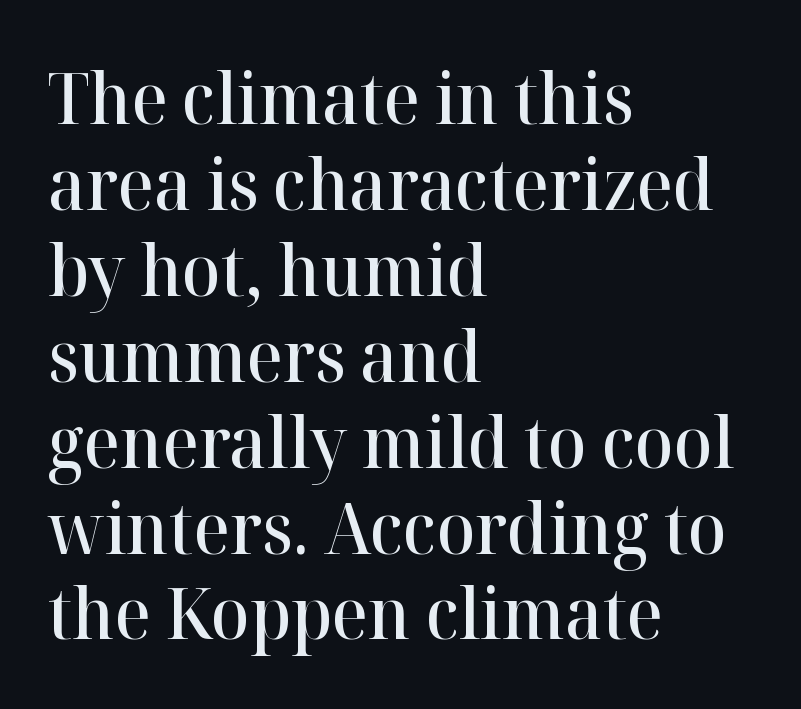
The image shows 71 px semibold serif type, upright; set left-aligned, line spacing 1.21x, normal letter spacing, not underlined; high stroke contrast and a medium x-height.
